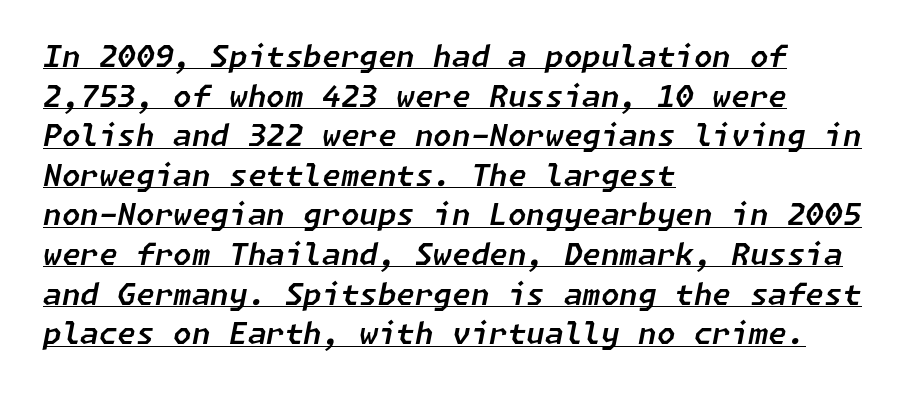
The image shows 30 px text type, italic (leaning right); set left-aligned, normal line spacing (1.32x), normal letter spacing, underlined; low stroke contrast and a medium x-height.
